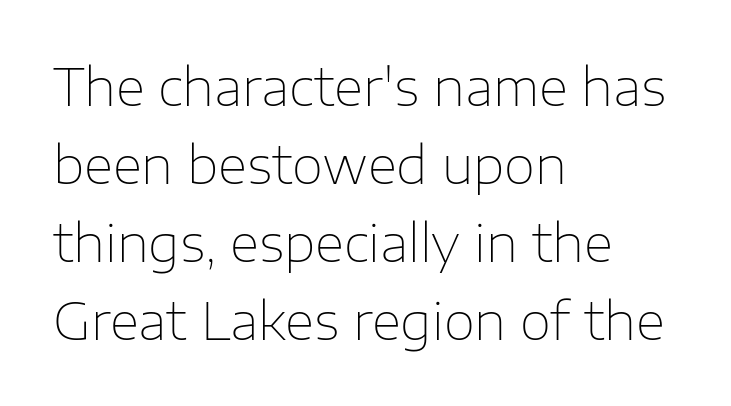
Q: Is the text bold? A: No.
Q: Is the text italic (slanted)? A: No, it is upright.
Q: Is the typeface a serif or a sans-serif typeface? A: Sans-serif.
Q: Is the text underlined? A: No.
Q: How is the paragraph aligned? A: Left-aligned.
Q: Is the spacing between letters normal or unusually wide? A: Normal.
Q: Is the spacing between lines tight, normal or loose? A: Normal.
Q: Width (condensed, normal, or wide)? A: Normal.
Q: Stroke contrast? A: Low.
Q: x-height? A: Medium.
Q: Monospaced? A: No.
